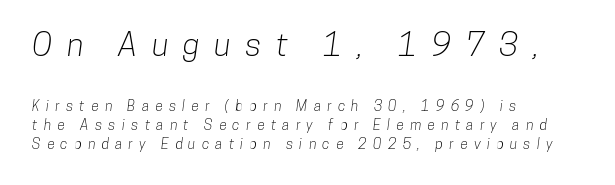
{"serif": "no", "width": "condensed", "stroke_contrast": "low", "x_height": "medium", "monospaced": "no", "underline": "no", "align": "left", "line_spacing": "normal", "line_spacing_ratio": 1.34, "letter_spacing": "wide", "letter_spacing_em": 0.45, "larger_block": "first", "size_ratio": 2.29, "glyph_px": 32}
